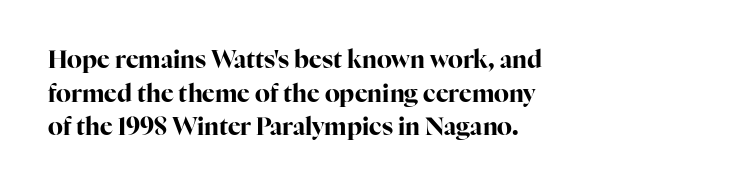
The image shows 24 px bold type, upright; set left-aligned, normal line spacing (1.4x), normal letter spacing, not underlined.
